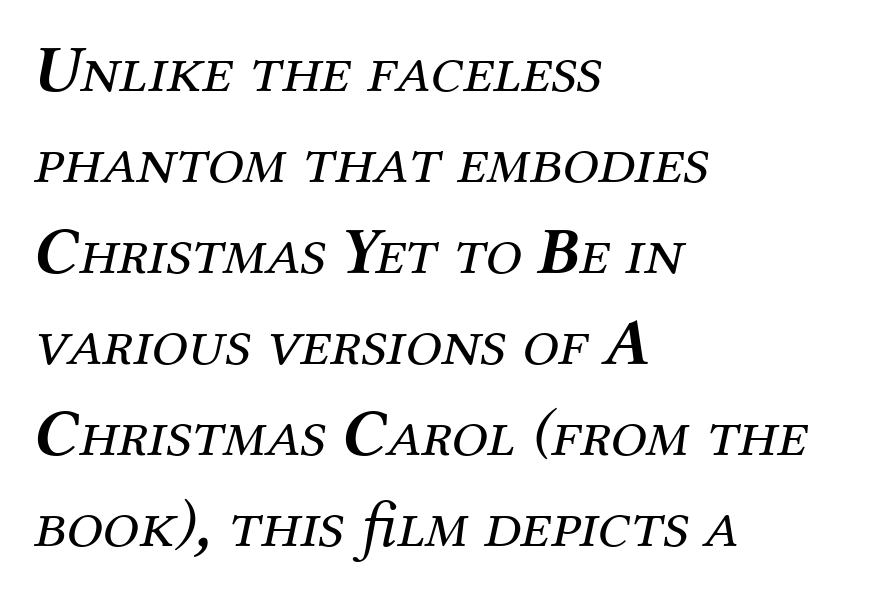
Each letter keeps its own natural width here, so spacing adapts to shape. Does the lettering tilt? It does — this is italic. Quick note: underline off. The characters are drawn with everyday or finer stroke widths.
